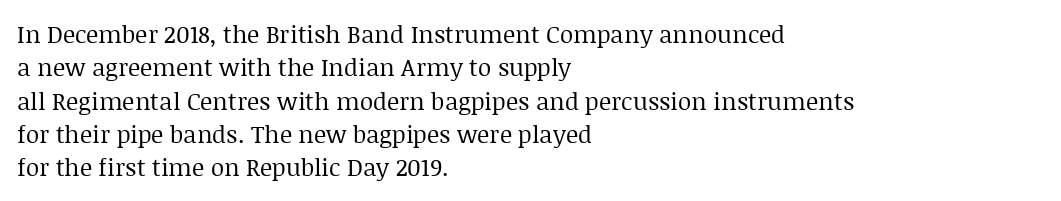
Q: Is the text bold? A: No.
Q: Is the text italic (slanted)? A: No, it is upright.
Q: Is the text underlined? A: No.
Q: How is the paragraph aligned? A: Left-aligned.
Q: Is the spacing between letters normal or unusually wide? A: Normal.
Q: Is the spacing between lines tight, normal or loose? A: Normal.
